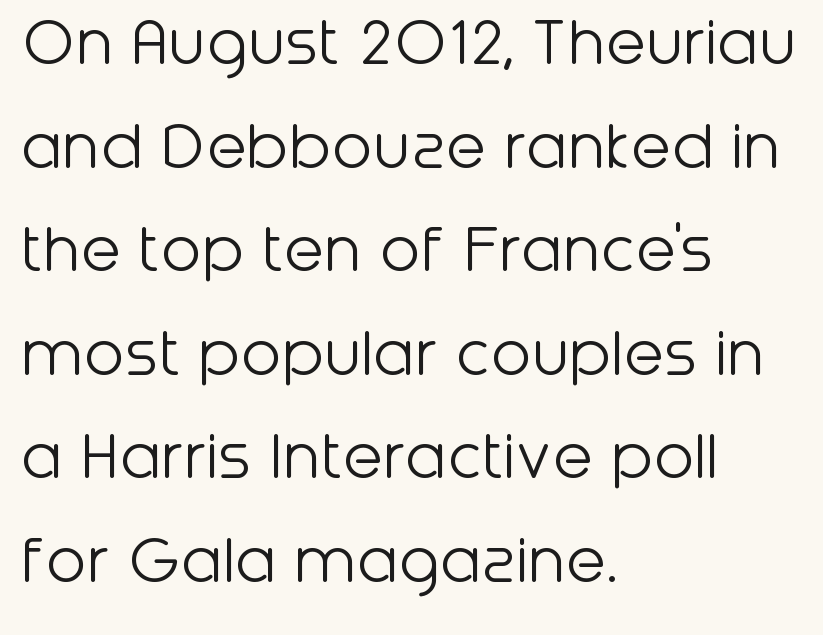
{"serif": "no", "italic": "no", "bold": "no", "weight": "light", "width": "normal", "stroke_contrast": "low", "x_height": "medium", "monospaced": "no", "underline": "no", "align": "left", "line_spacing": "normal", "line_spacing_ratio": 1.4, "letter_spacing": "normal", "letter_spacing_em": 0.0, "glyph_px": 74}
